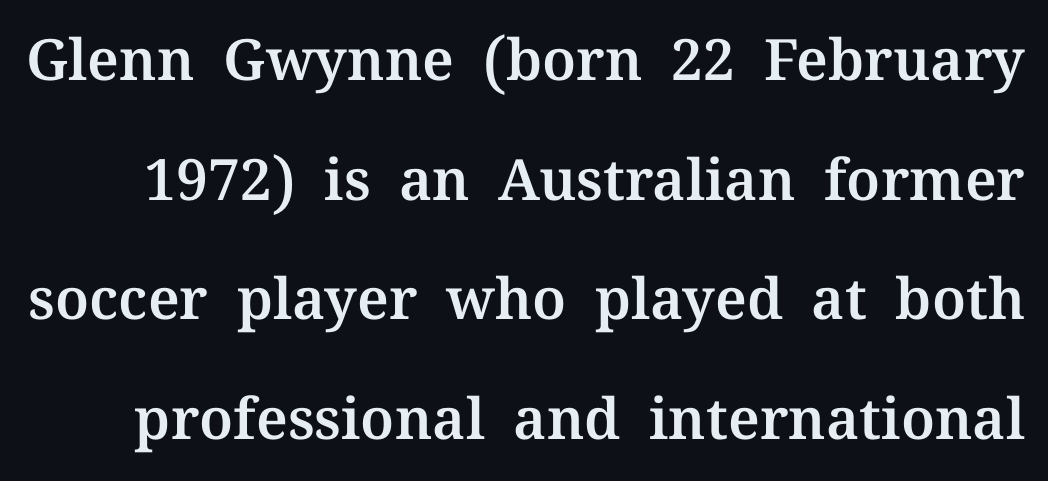
Q: Is the text italic (slanted)? A: No, it is upright.
Q: Is the typeface a serif or a sans-serif typeface? A: Serif.
Q: Is the text underlined? A: No.
Q: Is the spacing between letters normal or unusually wide? A: Normal.
Q: Is the spacing between lines tight, normal or loose? A: Loose.
Q: Width (condensed, normal, or wide)? A: Normal.
Q: Stroke contrast? A: Medium.
Q: x-height? A: Medium.
Q: Monospaced? A: No.
